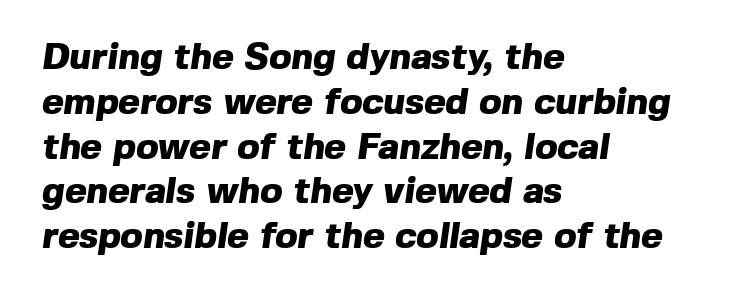
Q: Is the text bold? A: Yes.
Q: Is the typeface a serif or a sans-serif typeface? A: Sans-serif.
Q: Is the text underlined? A: No.
Q: How is the paragraph aligned? A: Left-aligned.
Q: Is the spacing between letters normal or unusually wide? A: Normal.
Q: Width (condensed, normal, or wide)? A: Normal.
Q: x-height? A: Medium.
Q: Monospaced? A: No.
